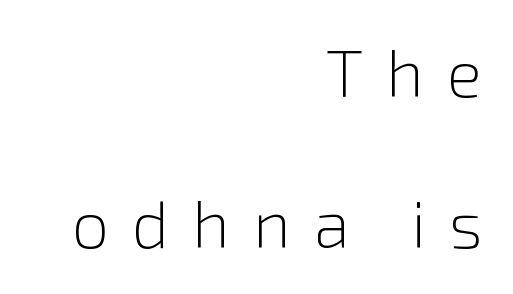
Q: Is the text bold? A: No.
Q: Is the text italic (slanted)? A: No, it is upright.
Q: Is the typeface a serif or a sans-serif typeface? A: Sans-serif.
Q: Is the text underlined? A: No.
Q: How is the paragraph aligned? A: Right-aligned.
Q: Is the spacing between letters normal or unusually wide? A: Unusually wide.
Q: Is the spacing between lines tight, normal or loose? A: Loose.
Q: Width (condensed, normal, or wide)? A: Normal.
Q: x-height? A: Medium.
Q: Monospaced? A: No.
